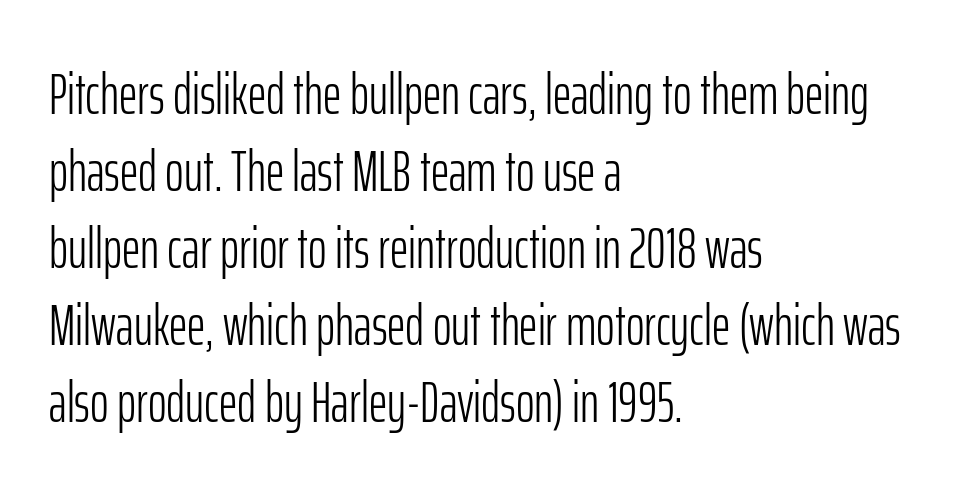
What's the leading like? Ordinary, nothing unusual. Looks like regular typesetting: each glyph gets only the width it needs. The gap between lines stays unmarked. Honestly, the letter spacing is just normal — you wouldn't notice it.
